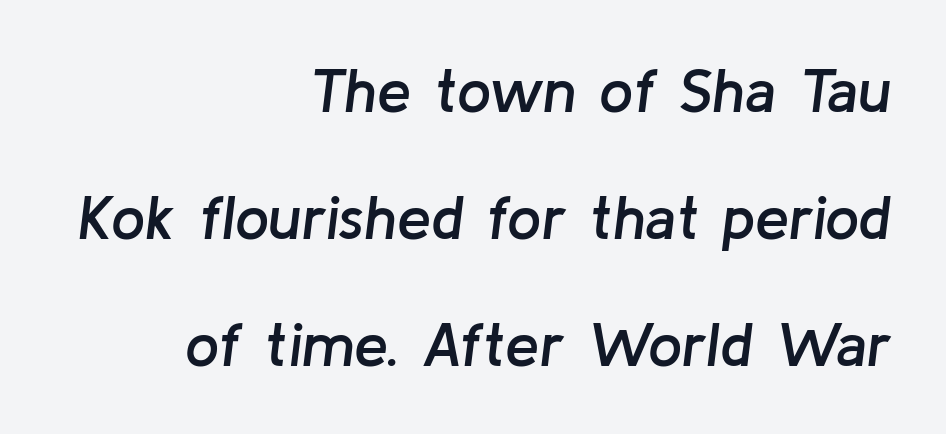
Q: Is the text bold? A: Semi-bold.
Q: Is the text italic (slanted)? A: Yes, it leans right by about 8 degrees.
Q: Is the text underlined? A: No.
Q: How is the paragraph aligned? A: Right-aligned.
Q: Is the spacing between letters normal or unusually wide? A: Normal.
Q: Is the spacing between lines tight, normal or loose? A: Loose.
Q: Width (condensed, normal, or wide)? A: Normal.
Q: Stroke contrast? A: Low.
Q: x-height? A: Medium.
Q: Monospaced? A: No.
